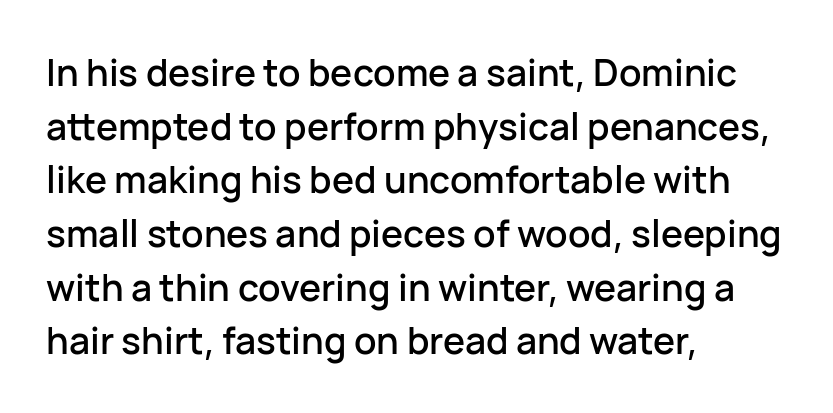
Q: Is the text italic (slanted)? A: No, it is upright.
Q: Is the typeface a serif or a sans-serif typeface? A: Sans-serif.
Q: Is the text underlined? A: No.
Q: How is the paragraph aligned? A: Left-aligned.
Q: Is the spacing between letters normal or unusually wide? A: Normal.
Q: Is the spacing between lines tight, normal or loose? A: Normal.
Q: Width (condensed, normal, or wide)? A: Normal.
Q: Stroke contrast? A: Low.
Q: x-height? A: Medium.
Q: Monospaced? A: No.
